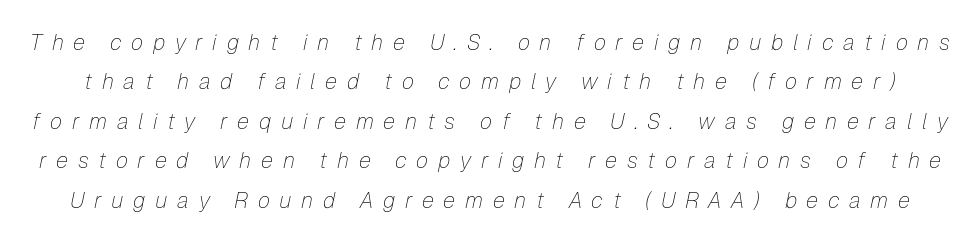
Q: Is the text bold? A: No.
Q: Is the text italic (slanted)? A: Yes, it leans right by about 12 degrees.
Q: Is the text underlined? A: No.
Q: Is the spacing between letters normal or unusually wide? A: Unusually wide.
